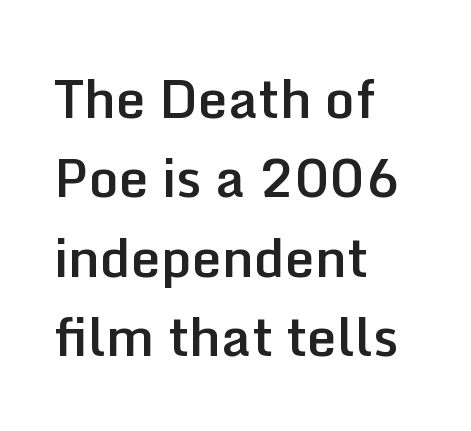
{"serif": "no", "italic": "no", "bold": "semi", "weight": "semibold", "width": "normal", "stroke_contrast": "low", "x_height": "medium", "monospaced": "no", "underline": "no", "align": "left", "line_spacing": "normal", "line_spacing_ratio": 1.5, "letter_spacing": "normal", "letter_spacing_em": 0.0, "glyph_px": 53}
